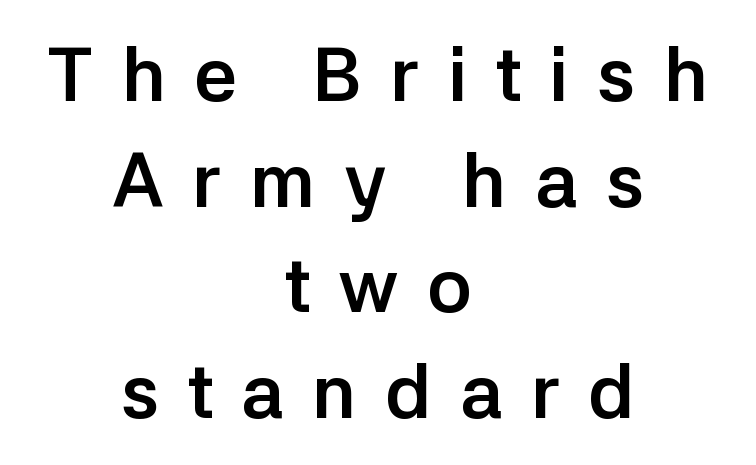
The letterforms stand isolated, each surrounded by extra space. The string is rendered with underlining switched off. Both edges are ragged and mirror each other, which tells us the setting is centered. This is roman type, the default non-slanted kind. Normally led — the rows are evenly, conventionally spaced.
